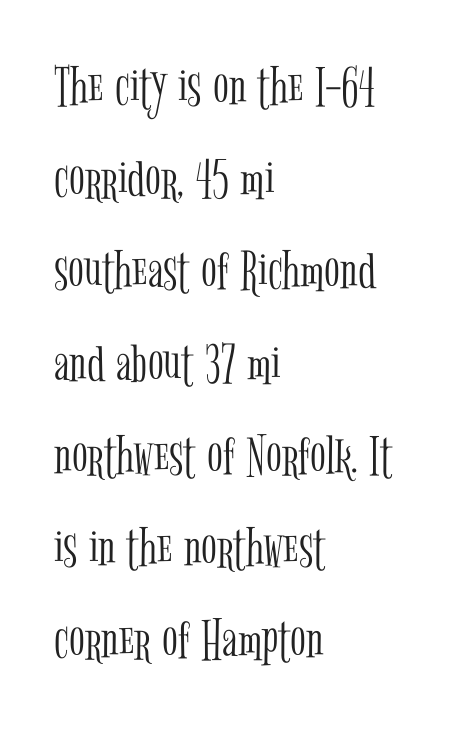
Q: Is the text bold? A: No.
Q: Is the text italic (slanted)? A: No, it is upright.
Q: Is the typeface a serif or a sans-serif typeface? A: Serif.
Q: Is the text underlined? A: No.
Q: How is the paragraph aligned? A: Left-aligned.
Q: Is the spacing between letters normal or unusually wide? A: Normal.
Q: Is the spacing between lines tight, normal or loose? A: Normal.
Q: Width (condensed, normal, or wide)? A: Condensed.
Q: Stroke contrast? A: Low.
Q: x-height? A: Medium.
Q: Monospaced? A: No.
